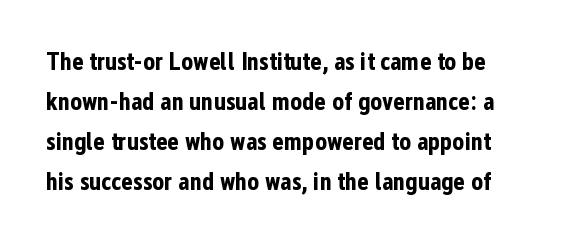
The image shows 25 px bold type, upright; set normal line spacing (1.6x), normal letter spacing, not underlined.
